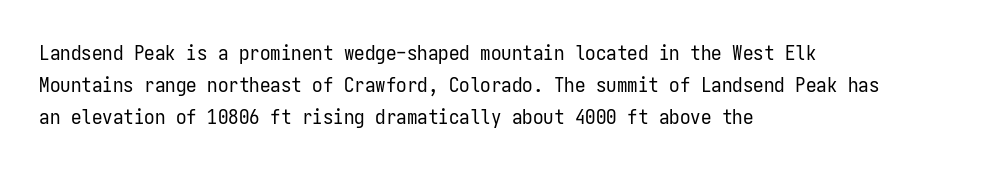
The image shows 21 px text type, upright; set left-aligned, normal line spacing (1.52x), normal letter spacing, not underlined.
